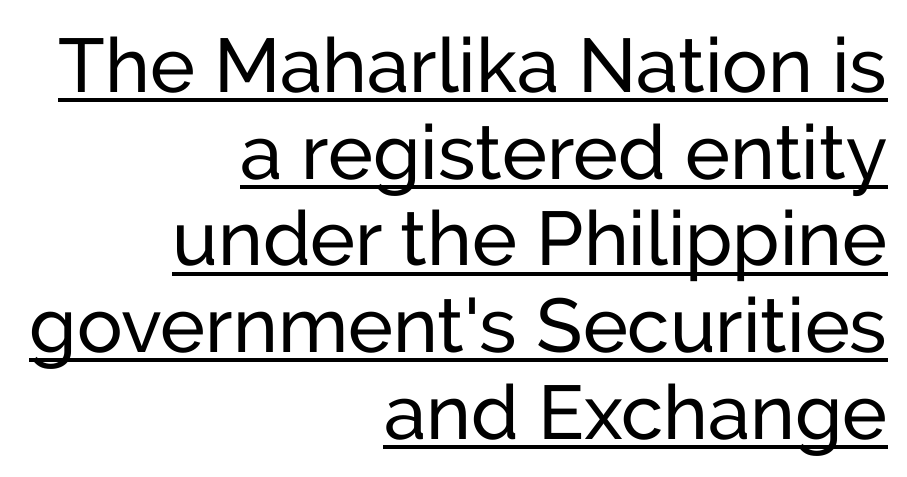
Is the letter spacing exaggerated? No — it looks like the ordinary default. The lettering is marked with a stroke running underneath it. Are there feet on the stems? There aren't — it's a sans. The letters stand straight up with perfectly vertical stems.
